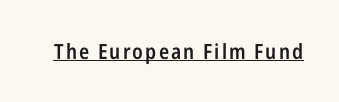
The sample has been set in demibold, a notch under bold. This sample uses an upright cut, with every glyph sitting square on the baseline. Somebody hit Ctrl+U on this one — the words are underlined.
